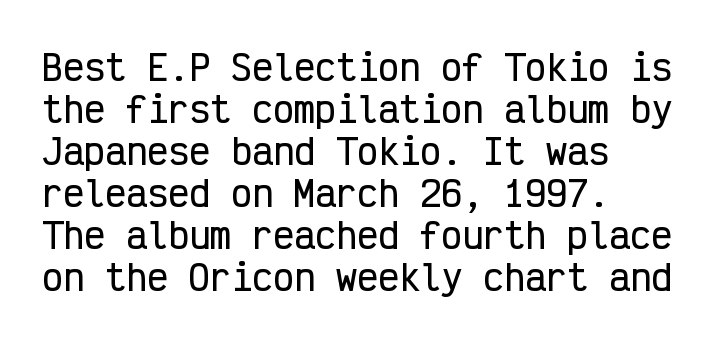
{"serif": "no", "italic": "no", "width": "condensed", "stroke_contrast": "low", "x_height": "medium", "monospaced": "yes", "underline": "no", "align": "left", "line_spacing_ratio": 1.2, "letter_spacing": "normal", "letter_spacing_em": 0.0, "glyph_px": 35}
